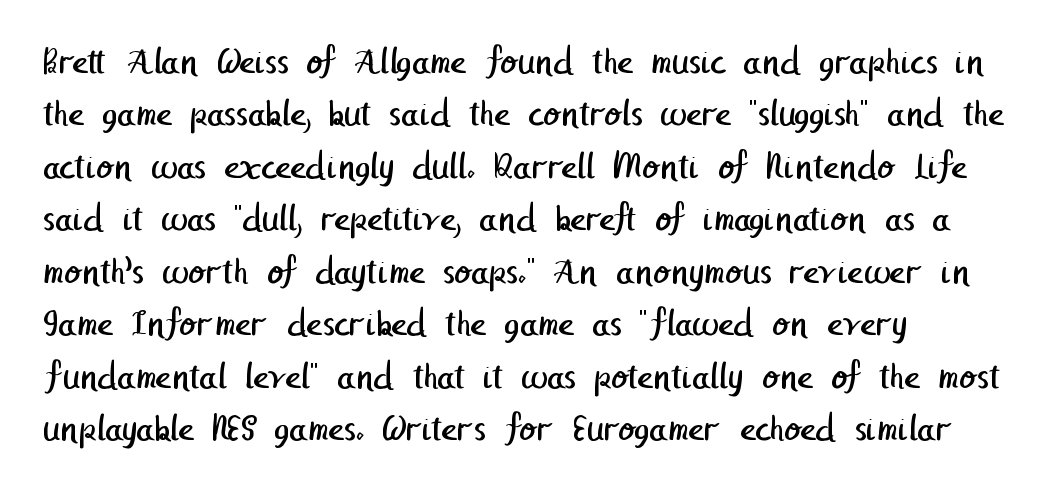
Q: Is the text bold? A: No.
Q: Is the typeface a serif or a sans-serif typeface? A: Sans-serif.
Q: Is the text underlined? A: No.
Q: How is the paragraph aligned? A: Left-aligned.
Q: Is the spacing between letters normal or unusually wide? A: Normal.
Q: Is the spacing between lines tight, normal or loose? A: Normal.
Q: Width (condensed, normal, or wide)? A: Normal.
Q: Stroke contrast? A: Low.
Q: x-height? A: Medium.
